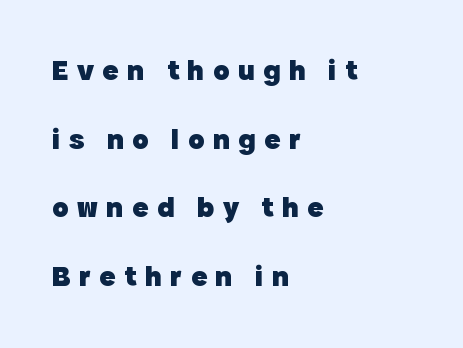
The image shows 30 px heavy sans-serif type, upright; set left-aligned, loose line spacing (2.29x), unusually wide letter spacing (+0.28 em), not underlined; a medium x-height.
